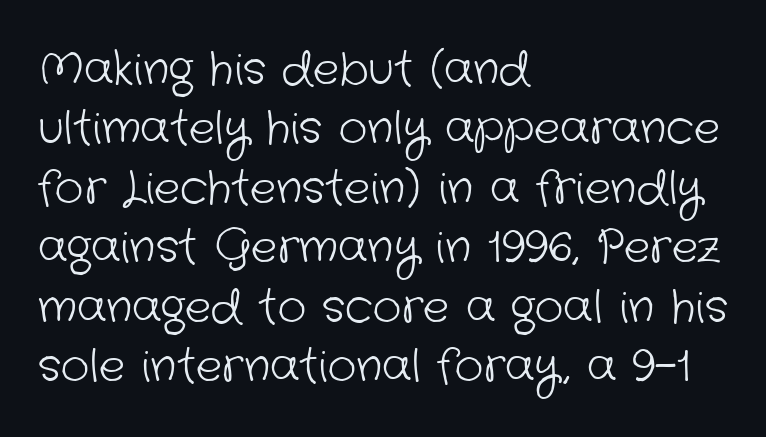
Q: Is the text bold? A: No.
Q: Is the typeface a serif or a sans-serif typeface? A: Sans-serif.
Q: Is the text underlined? A: No.
Q: How is the paragraph aligned? A: Left-aligned.
Q: Is the spacing between letters normal or unusually wide? A: Normal.
Q: Is the spacing between lines tight, normal or loose? A: Normal.
Q: Width (condensed, normal, or wide)? A: Normal.
Q: Stroke contrast? A: Low.
Q: x-height? A: Medium.
Q: Monospaced? A: No.
